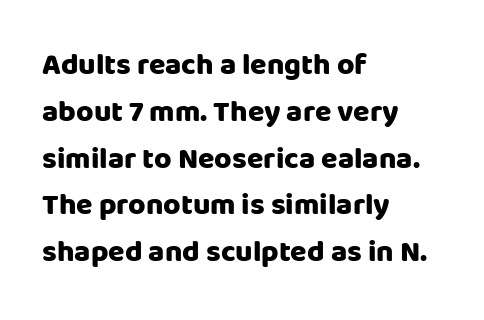
If you drew a ruler down the left edge, every line would touch it. Characters remain perfectly vertical along every line. Set as a true bold cut, around the 700 mark. Characters follow at the spacing the type designer built in.
